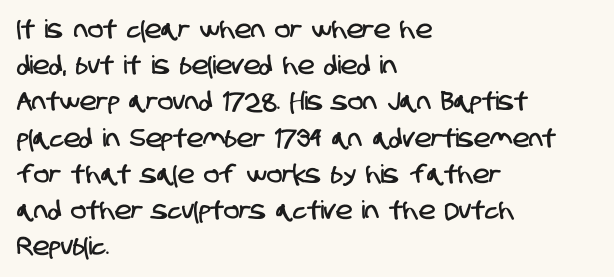
The face used here is rendered with its standard letterfit. Regarding leading, the lines here are spaced in the standard way. Visually the block forms a straight wall on the left and a jagged coastline on the right. The words here are not underlined.
